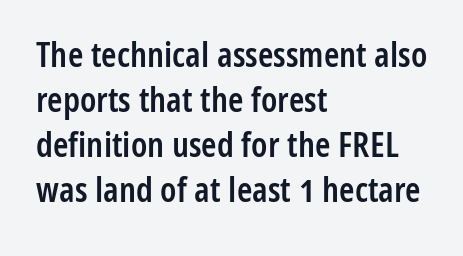
The image shows 35 px semibold, condensed sans-serif type, upright; set left-aligned, normal line spacing (1.29x), normal letter spacing, not underlined; low stroke contrast and a medium x-height.
